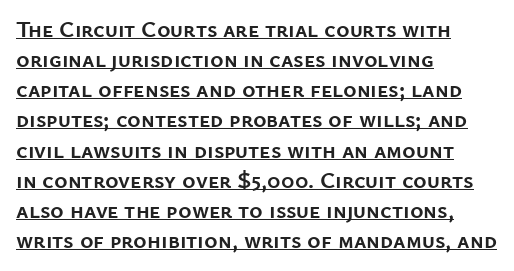
The image shows 23 px bold type, upright; set left-aligned, normal line spacing (1.31x), normal letter spacing, underlined.
